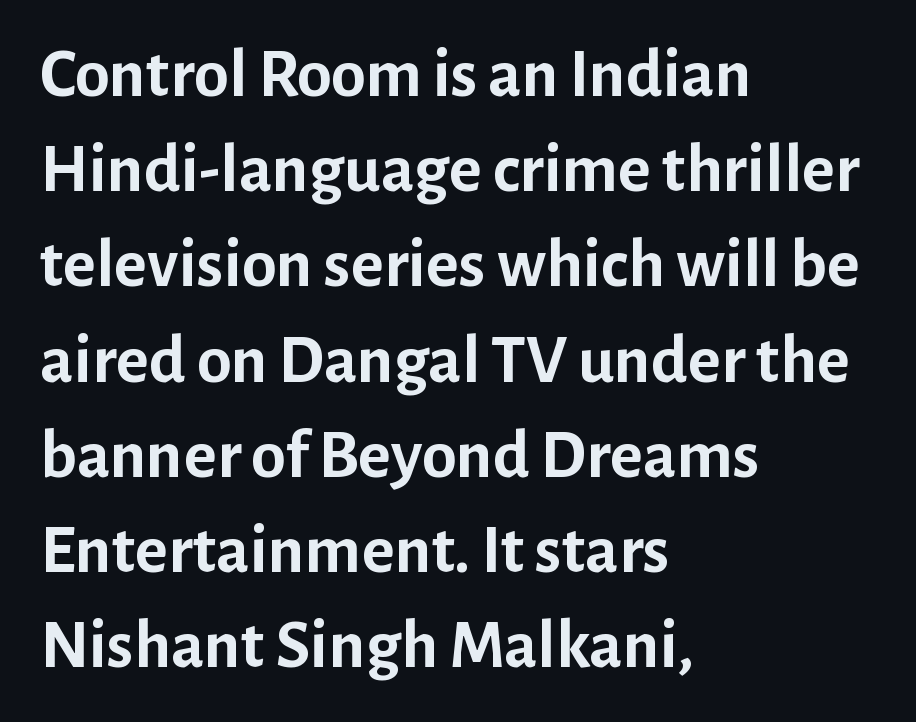
Q: Is the text bold? A: Yes.
Q: Is the text italic (slanted)? A: No, it is upright.
Q: Is the typeface a serif or a sans-serif typeface? A: Sans-serif.
Q: Is the text underlined? A: No.
Q: How is the paragraph aligned? A: Left-aligned.
Q: Is the spacing between letters normal or unusually wide? A: Normal.
Q: Is the spacing between lines tight, normal or loose? A: Normal.
Q: Width (condensed, normal, or wide)? A: Normal.
Q: Stroke contrast? A: Low.
Q: x-height? A: Medium.
Q: Monospaced? A: No.
